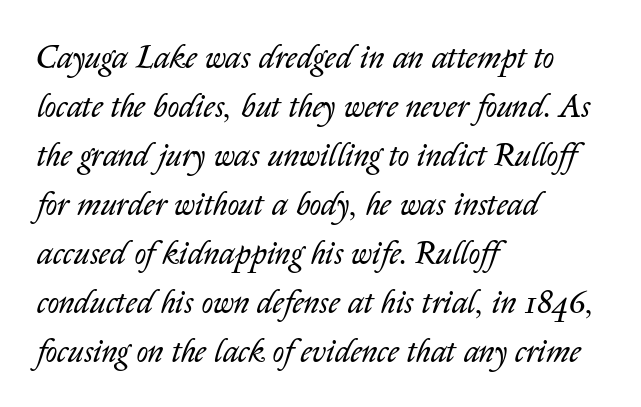
Reading down the column, the eye jumps a familiar distance to each next line. The font is comparable to plain body text, perhaps lighter. Short and long lines alike share a common starting point at left. Characters follow at the spacing the type designer built in. Beneath every word, the page is bare.
